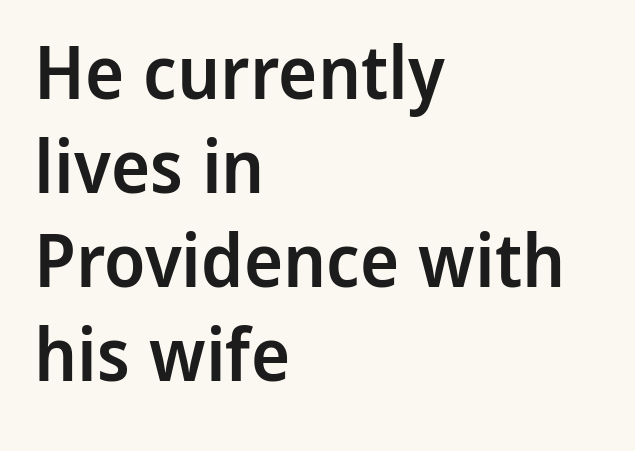
The image shows 74 px semibold sans-serif type, upright; set left-aligned, normal line spacing (1.27x), normal letter spacing, not underlined; low stroke contrast and a medium x-height.
